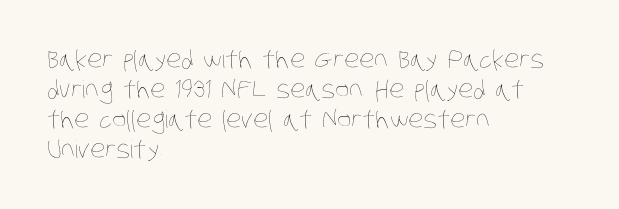
Notice how descenders clear the ascenders below comfortably — that's standard leading. The font is comparable to plain body text, perhaps lighter. Compared with a centered layout, this one pins lines to the left instead. Words float on clear page, feet unadorned. The letterforms sit shoulder to shoulder at normal distance.
